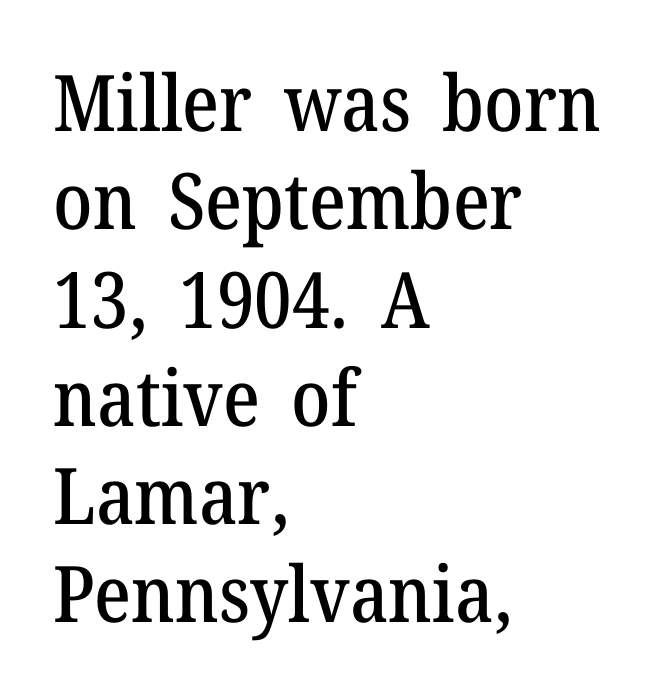
Interline gaps are of average width in this sample. Look at the bottom of the vertical strokes: they flare into serifs here. If you drew a line through each stem, it would be perfectly vertical. A classic flush-left, rag-right setting is used for this passage. The line texture is even and compact thanks to regular tracking.
